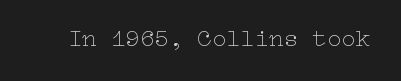
Only glyphs here, with clear space below each row. Notice how the stems are strictly vertical — no italics here. Between one letter and the next there's only the usual sliver of space. Is this a heavy cut? Hardly; it is regular or lighter.
